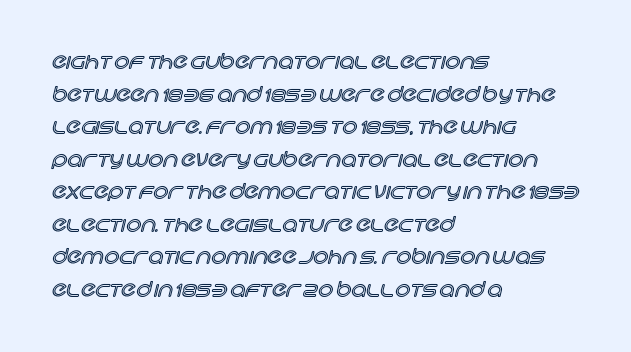
Q: Is the text italic (slanted)? A: Yes.
Q: Is the text underlined? A: No.
Q: How is the paragraph aligned? A: Left-aligned.
Q: Is the spacing between letters normal or unusually wide? A: Normal.
Q: Is the spacing between lines tight, normal or loose? A: Normal.
